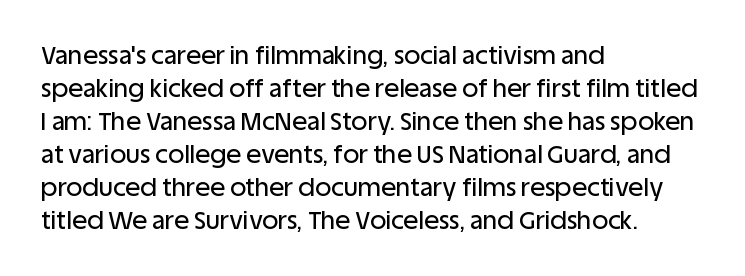
Q: Is the text italic (slanted)? A: No, it is upright.
Q: Is the text underlined? A: No.
Q: How is the paragraph aligned? A: Left-aligned.
Q: Is the spacing between letters normal or unusually wide? A: Normal.
Q: Is the spacing between lines tight, normal or loose? A: Normal.
